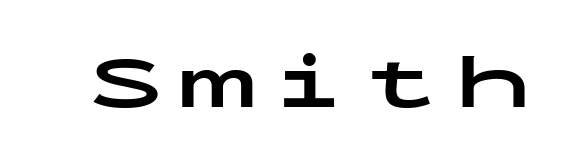
The image shows 78 px bold, wide sans-serif type, upright, monospaced; set not underlined; low stroke contrast and a medium x-height.
